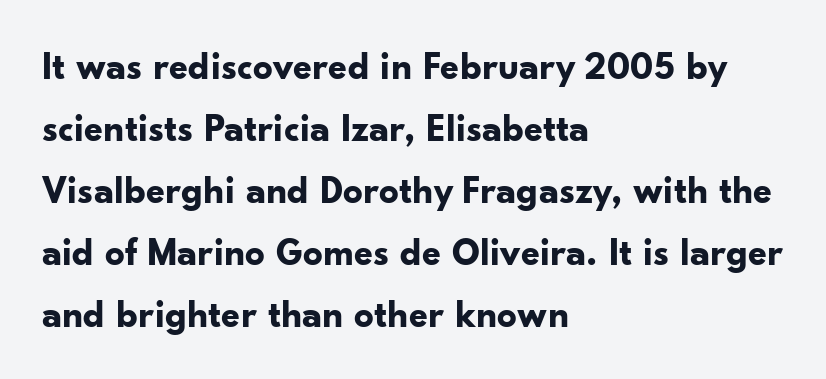
{"serif": "no", "italic": "no", "bold": "yes", "weight": "bold", "width": "normal", "stroke_contrast": "low", "x_height": "small", "monospaced": "no", "underline": "no", "align": "left", "line_spacing": "normal", "line_spacing_ratio": 1.59, "letter_spacing": "normal", "letter_spacing_em": 0.0, "glyph_px": 39}
